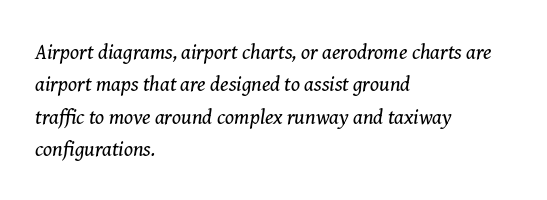
The paragraph has a hard left edge and a soft right edge. You could call the tracking neutral — neither tight nor loose. Is the stroke heavy? The answer is a plain regular-or-lighter. The string is rendered with underlining switched off.
